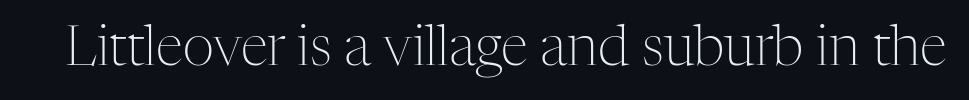
The image shows 55 px light serif type, upright; set normal letter spacing, not underlined; medium stroke contrast and a medium x-height.
